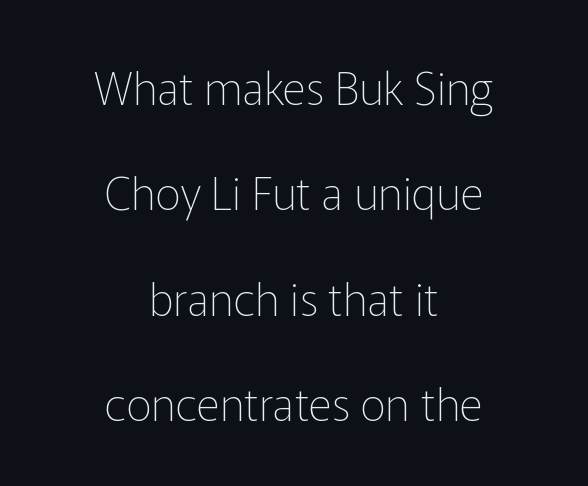
Letterform terminals end flat and unadorned throughout the passage. Descenders are the only things crossing below the line. The weight tops out at a normal text grade. This rendering leaves character spacing at its baseline value.
